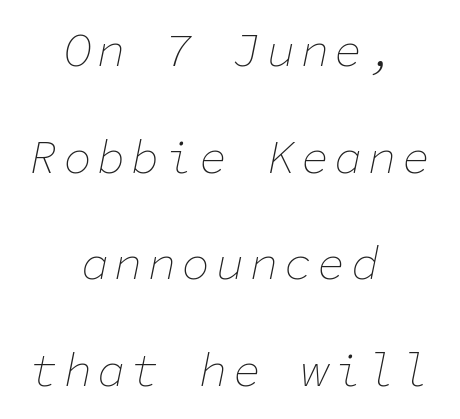
Q: Is the text bold? A: No.
Q: Is the text italic (slanted)? A: Yes, it leans right by about 11 degrees.
Q: Is the text underlined? A: No.
Q: How is the paragraph aligned? A: Centered.
Q: Is the spacing between lines tight, normal or loose? A: Loose.
Q: Width (condensed, normal, or wide)? A: Normal.
Q: Stroke contrast? A: Low.
Q: x-height? A: Medium.
Q: Monospaced? A: Yes.
